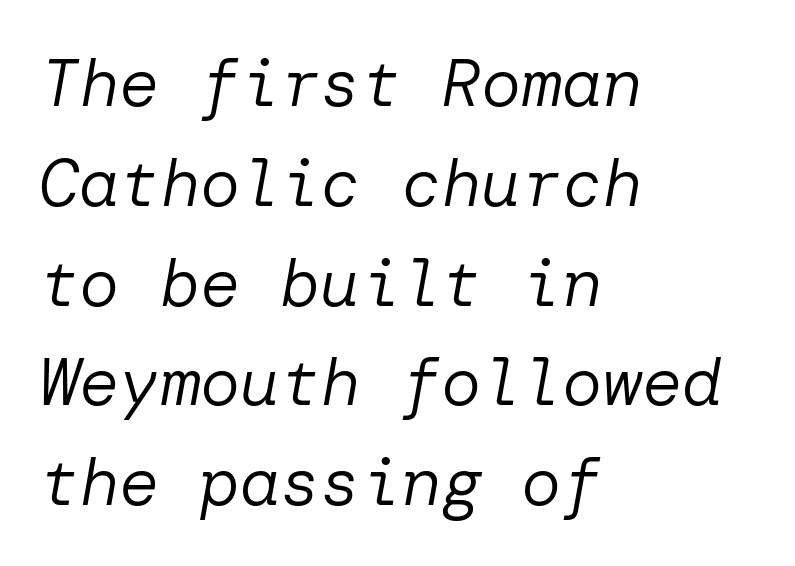
{"italic": "yes", "lean": "right", "slant_degrees": 10, "bold": "no", "weight": "regular", "width": "normal", "stroke_contrast": "low", "x_height": "medium", "underline": "no", "align": "left", "line_spacing": "normal", "line_spacing_ratio": 1.49, "letter_spacing": "normal", "letter_spacing_em": 0.0, "glyph_px": 67}
